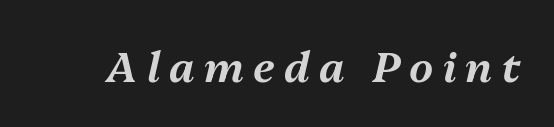
{"italic": "yes", "lean": "right", "slant_degrees": 13, "width": "normal", "stroke_contrast": "medium", "x_height": "medium", "monospaced": "no", "underline": "no", "letter_spacing": "wide", "letter_spacing_em": 0.22, "glyph_px": 42}
